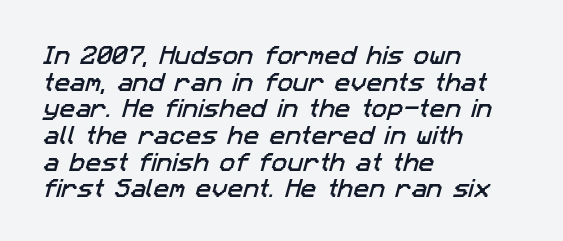
Q: Is the text underlined? A: No.
Q: How is the paragraph aligned? A: Left-aligned.
Q: Is the spacing between letters normal or unusually wide? A: Normal.
Q: Is the spacing between lines tight, normal or loose? A: Normal.
